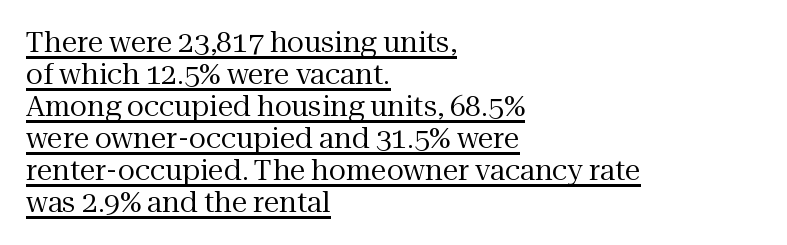
{"serif": "yes", "italic": "no", "bold": "no", "weight": "regular", "width": "normal", "stroke_contrast": "medium", "x_height": "medium", "monospaced": "no", "underline": "yes", "align": "left", "line_spacing": "tight", "line_spacing_ratio": 1.14, "letter_spacing": "normal", "letter_spacing_em": 0.0, "glyph_px": 28}
